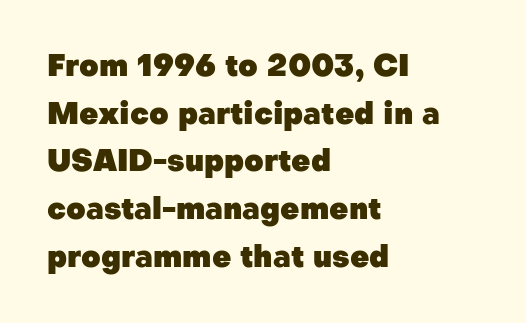
Standard letterfit; no display-style spreading of the glyphs. Every character sits straight up, as roman type does. Students, this is bold: see how much ink each stroke carries. The compositor pushed each line to the left boundary. These lines are rendered in a variable-pitch font. Decoration check: the copy has no underline.
